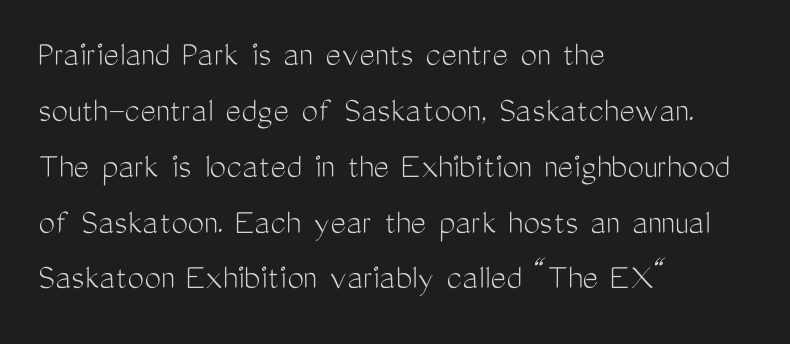
{"serif": "no", "italic": "no", "bold": "no", "weight": "light", "width": "condensed", "stroke_contrast": "medium", "x_height": "medium", "monospaced": "no", "underline": "no", "align": "left", "line_spacing": "normal", "line_spacing_ratio": 1.51, "letter_spacing": "normal", "letter_spacing_em": 0.0, "glyph_px": 37}
